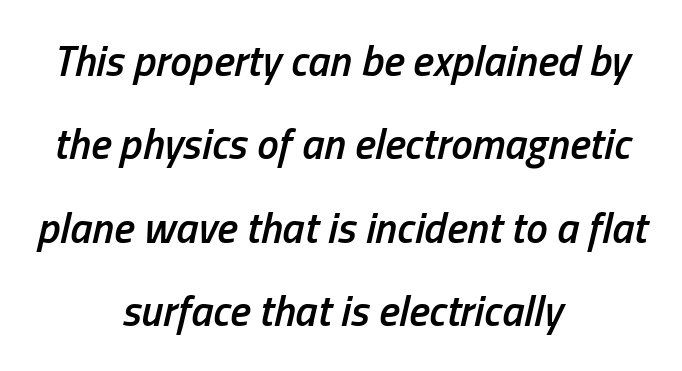
Q: Is the text bold? A: Semi-bold.
Q: Is the text italic (slanted)? A: Yes, it leans right by about 13 degrees.
Q: Is the text underlined? A: No.
Q: How is the paragraph aligned? A: Centered.
Q: Is the spacing between letters normal or unusually wide? A: Normal.
Q: Is the spacing between lines tight, normal or loose? A: Loose.
Q: Width (condensed, normal, or wide)? A: Condensed.
Q: Stroke contrast? A: Low.
Q: x-height? A: Medium.
Q: Monospaced? A: No.
